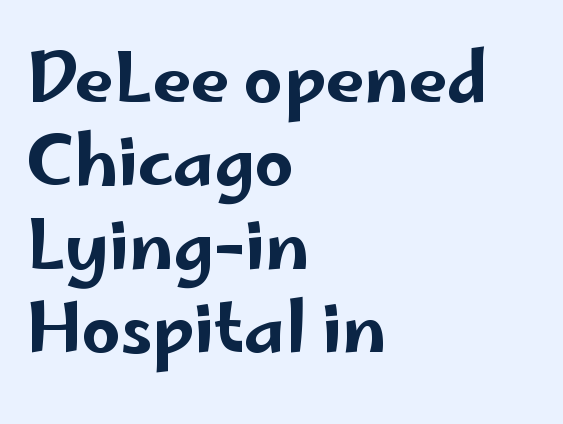
The image shows 69 px wide sans-serif type, upright; set left-aligned, line spacing 1.21x, normal letter spacing, not underlined; low stroke contrast and a small x-height.
